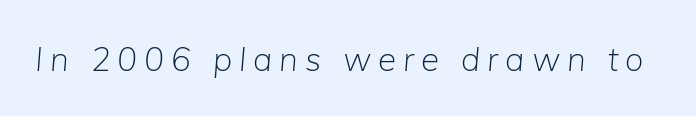
Q: Is the text bold? A: No.
Q: Is the text italic (slanted)? A: Yes, it leans right by about 5 degrees.
Q: Is the text underlined? A: No.
Q: Is the spacing between letters normal or unusually wide? A: Unusually wide.
Q: Width (condensed, normal, or wide)? A: Normal.
Q: Stroke contrast? A: Low.
Q: x-height? A: Medium.
Q: Monospaced? A: No.
